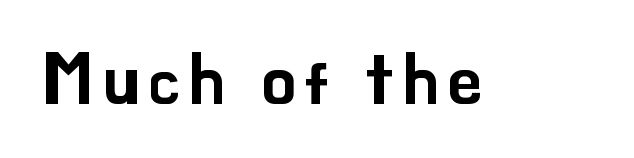
Q: Is the text italic (slanted)? A: No, it is upright.
Q: Is the typeface a serif or a sans-serif typeface? A: Sans-serif.
Q: Is the text underlined? A: No.
Q: Width (condensed, normal, or wide)? A: Normal.
Q: Stroke contrast? A: Low.
Q: x-height? A: Small.
Q: Monospaced? A: No.
